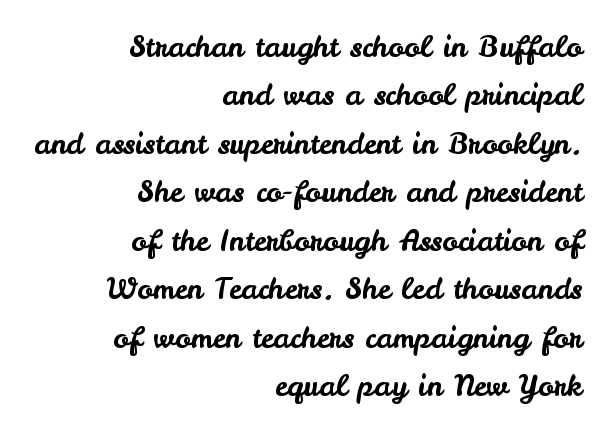
{"serif": "no", "width": "normal", "stroke_contrast": "low", "x_height": "small", "monospaced": "no", "underline": "no", "align": "right", "line_spacing": "normal", "line_spacing_ratio": 1.67, "letter_spacing": "normal", "letter_spacing_em": 0.0, "glyph_px": 29}
